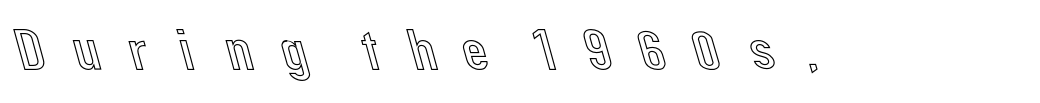
The image shows 58 px text type; set unusually wide letter spacing (+0.33 em), not underlined; a medium x-height.
